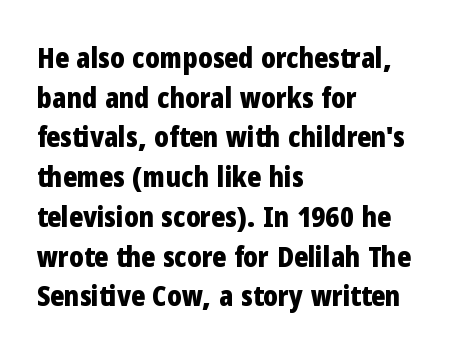
Q: Is the text bold? A: Yes.
Q: Is the text italic (slanted)? A: No, it is upright.
Q: Is the typeface a serif or a sans-serif typeface? A: Sans-serif.
Q: Is the text underlined? A: No.
Q: How is the paragraph aligned? A: Left-aligned.
Q: Is the spacing between letters normal or unusually wide? A: Normal.
Q: Is the spacing between lines tight, normal or loose? A: Normal.
Q: Width (condensed, normal, or wide)? A: Condensed.
Q: Stroke contrast? A: Low.
Q: x-height? A: Medium.
Q: Monospaced? A: No.
